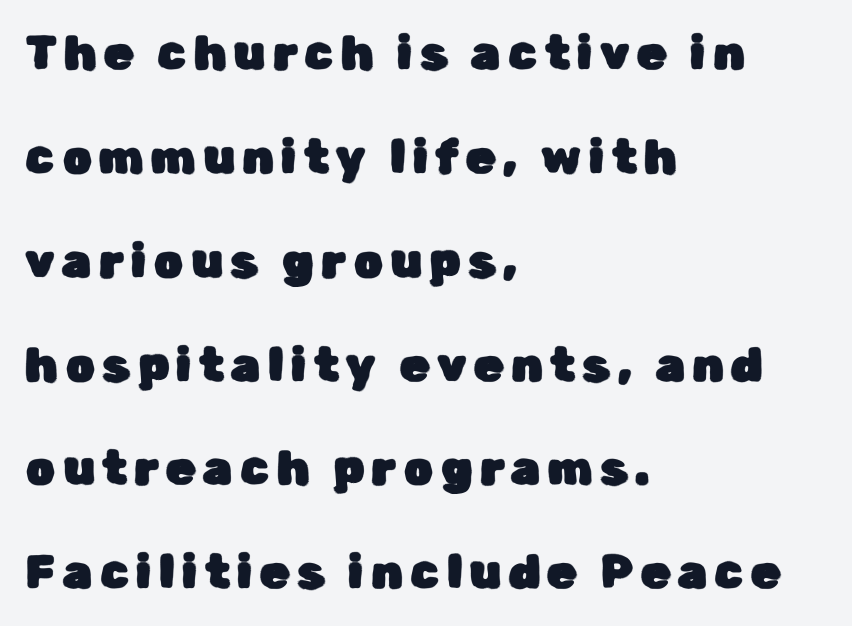
{"serif": "no", "italic": "no", "width": "normal", "stroke_contrast": "low", "x_height": "medium", "monospaced": "no", "underline": "no", "align": "left", "line_spacing": "loose", "line_spacing_ratio": 2.21, "glyph_px": 47}
